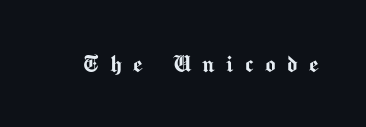
Unmarked baselines from the first word to the last. Display-style spreading of the glyphs; the letterfit is very open. Is there any slant? The stems are plumb.
